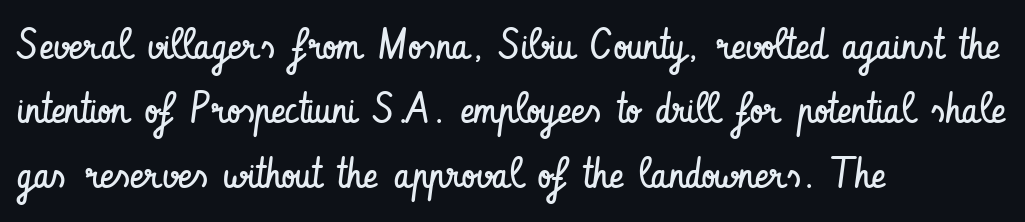
Q: Is the text bold? A: No.
Q: Is the text italic (slanted)? A: No, it is upright.
Q: Is the typeface a serif or a sans-serif typeface? A: Sans-serif.
Q: Is the text underlined? A: No.
Q: How is the paragraph aligned? A: Left-aligned.
Q: Is the spacing between letters normal or unusually wide? A: Normal.
Q: Is the spacing between lines tight, normal or loose? A: Normal.
Q: Width (condensed, normal, or wide)? A: Condensed.
Q: Stroke contrast? A: Low.
Q: x-height? A: Small.
Q: Monospaced? A: No.
